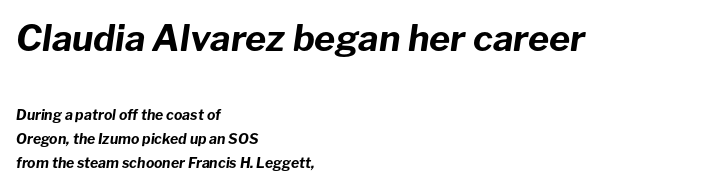
{"italic": "yes", "lean": "right", "slant_degrees": 8, "bold": "yes", "weight": "bold", "width": "normal", "stroke_contrast": "low", "x_height": "medium", "monospaced": "no", "underline": "no", "align": "left", "line_spacing": "normal", "line_spacing_ratio": 1.7, "letter_spacing": "normal", "letter_spacing_em": 0.0, "larger_block": "first", "size_ratio": 2.57, "glyph_px": 36}
